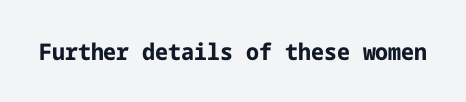
The image shows 23 px bold type, upright; set normal letter spacing, not underlined.
